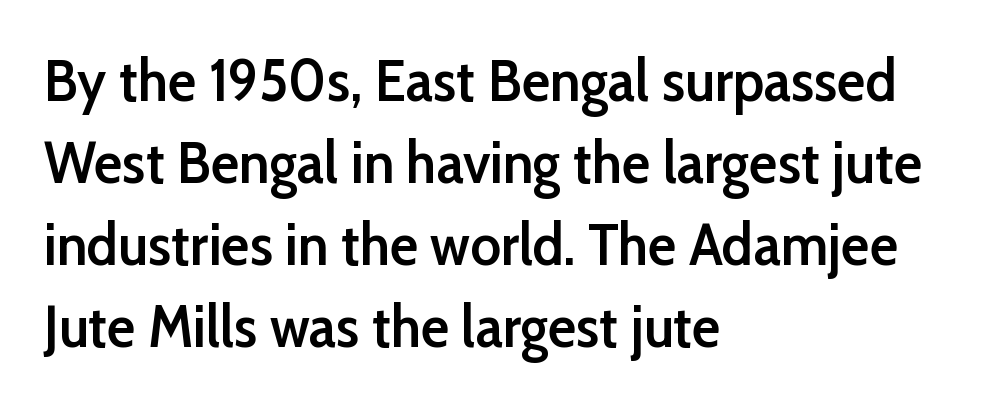
Serif or sans? Sans — the stroke terminals are bare. Leading: standard. The passage is arranged the way most books set body copy — flush left. Italic? Not at all — the glyphs are vertical. Letter spacing: default. Emphasis by weight is partial: semibold.
